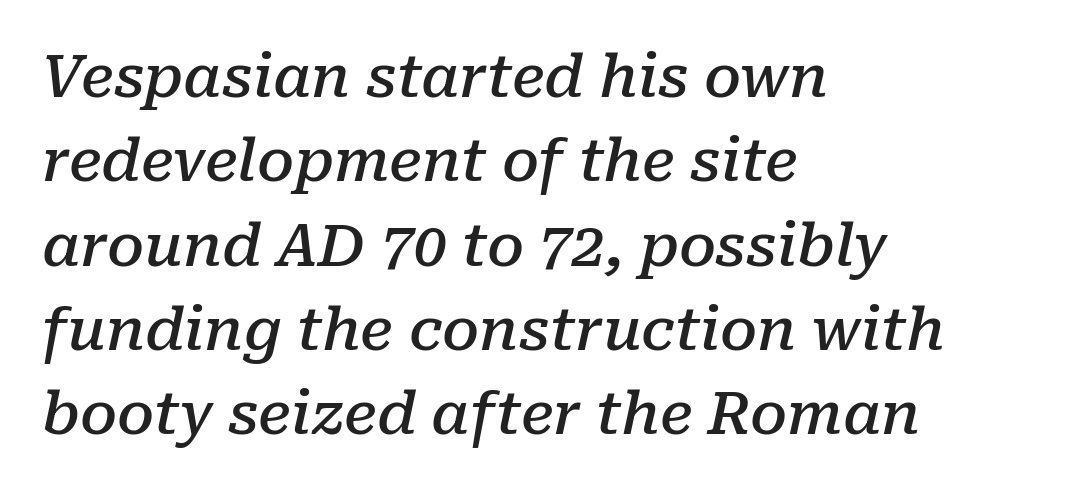
The font's italic variant was chosen for this text. Varying glyph widths throughout — classic text-font behaviour. Just letters on the line, the space beneath them empty. The rendering uses a semibold face; strokes are thickened but not to full bold. Leading matches the norm, producing a regular column. The type family on display is of the serif kind.
